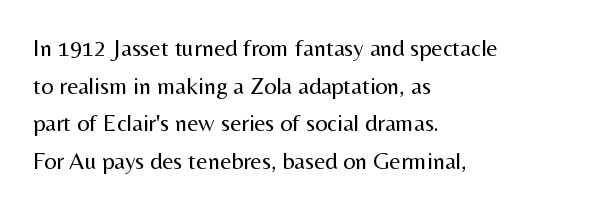
The setting favours the left margin, as ordinary paragraphs usually do. The face looks like a standard text weight, possibly lighter. Each row of text sits above clean, open space. Posture: straight, roman, zero tilt.
